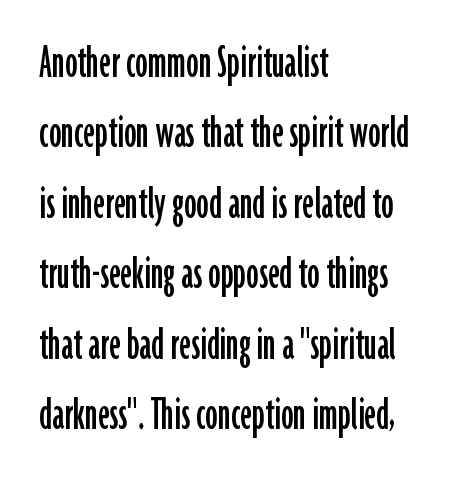
The image shows 50 px condensed sans-serif type, upright; set left-aligned, normal line spacing (1.41x), normal letter spacing, not underlined; low stroke contrast and a medium x-height.
